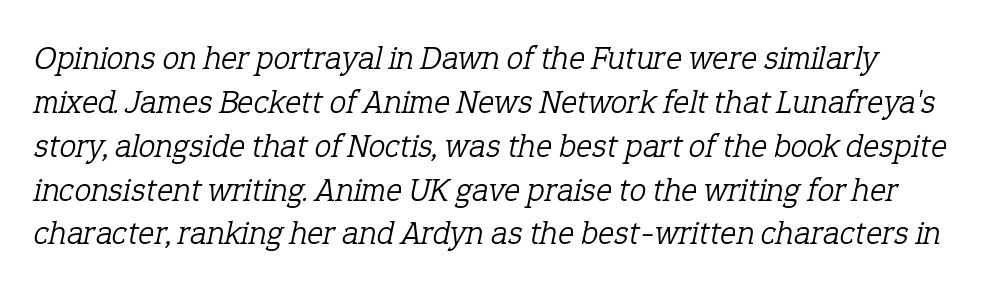
Q: Is the text bold? A: No.
Q: Is the text italic (slanted)? A: Yes, it leans right by about 12 degrees.
Q: Is the typeface a serif or a sans-serif typeface? A: Serif.
Q: Is the text underlined? A: No.
Q: Is the spacing between letters normal or unusually wide? A: Normal.
Q: Is the spacing between lines tight, normal or loose? A: Normal.
Q: Width (condensed, normal, or wide)? A: Normal.
Q: Stroke contrast? A: Low.
Q: x-height? A: Medium.
Q: Monospaced? A: No.
